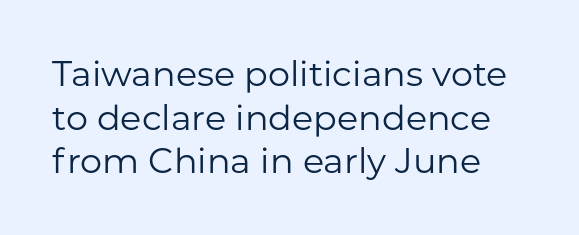
Q: Is the text bold? A: No.
Q: Is the text italic (slanted)? A: No, it is upright.
Q: Is the typeface a serif or a sans-serif typeface? A: Sans-serif.
Q: Is the text underlined? A: No.
Q: Is the spacing between letters normal or unusually wide? A: Normal.
Q: Is the spacing between lines tight, normal or loose? A: Normal.
Q: Width (condensed, normal, or wide)? A: Normal.
Q: Stroke contrast? A: Low.
Q: x-height? A: Medium.
Q: Monospaced? A: No.
